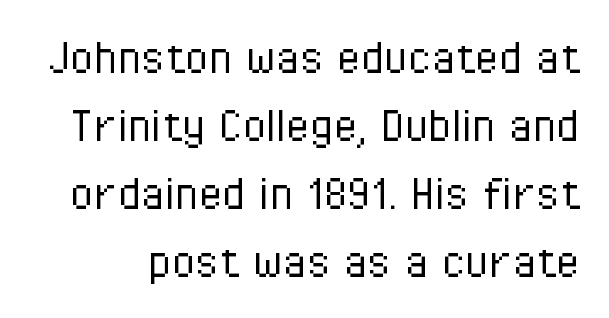
Q: Is the text bold? A: No.
Q: Is the text italic (slanted)? A: No, it is upright.
Q: Is the typeface a serif or a sans-serif typeface? A: Sans-serif.
Q: Is the text underlined? A: No.
Q: Is the spacing between letters normal or unusually wide? A: Normal.
Q: Is the spacing between lines tight, normal or loose? A: Normal.
Q: Width (condensed, normal, or wide)? A: Condensed.
Q: Stroke contrast? A: Low.
Q: x-height? A: Medium.
Q: Monospaced? A: No.
